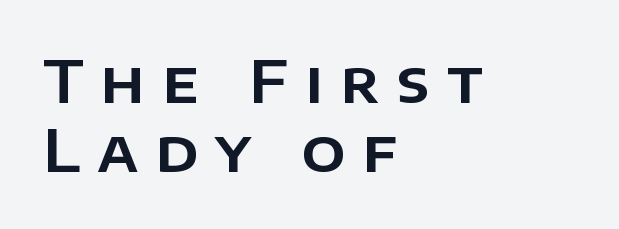
The typeface chosen for these lines omits serifs. Italic? Not at all — the glyphs are vertical. Horizontal alignment here is leftward, the default for most running prose. Nobody drew a line under any word here. You could only call the tracking loose — the letters float apart.
